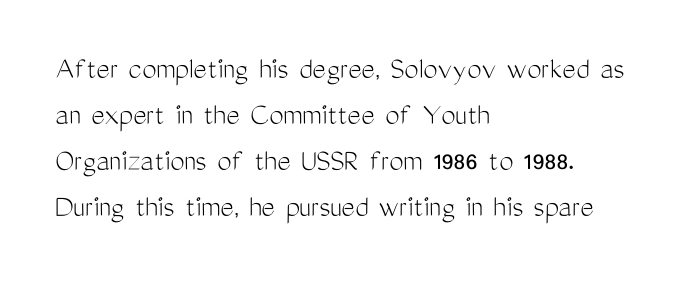
Think of a printed novel: that variable character pitch is what you see here. Is there any slant? The stems are plumb. The glyphs are unaccompanied by any horizontal stroke below them. No letter is thick-stroked: the sample isn't bold.
